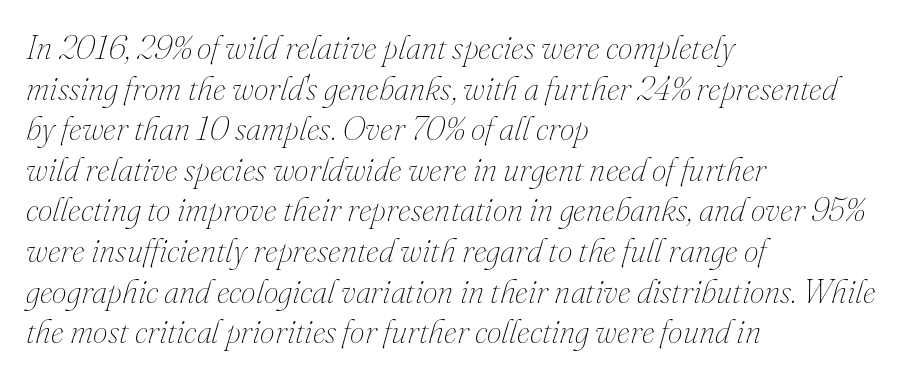
{"italic": "yes", "lean": "right", "slant_degrees": 16, "bold": "no", "weight": "thin", "width": "normal", "stroke_contrast": "medium", "x_height": "small", "monospaced": "no", "underline": "no", "align": "left", "line_spacing_ratio": 1.23, "letter_spacing": "normal", "letter_spacing_em": 0.0, "glyph_px": 33}
